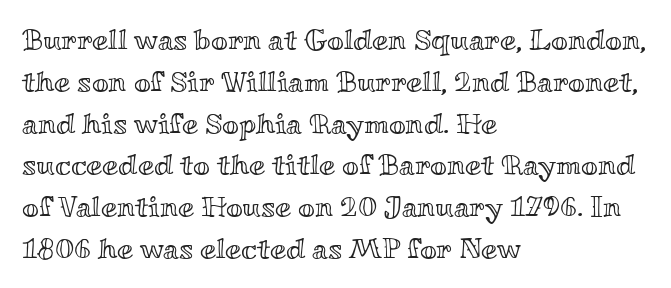
The image shows 29 px wide type, upright; set left-aligned, normal line spacing (1.44x), normal letter spacing, not underlined; a small x-height.
